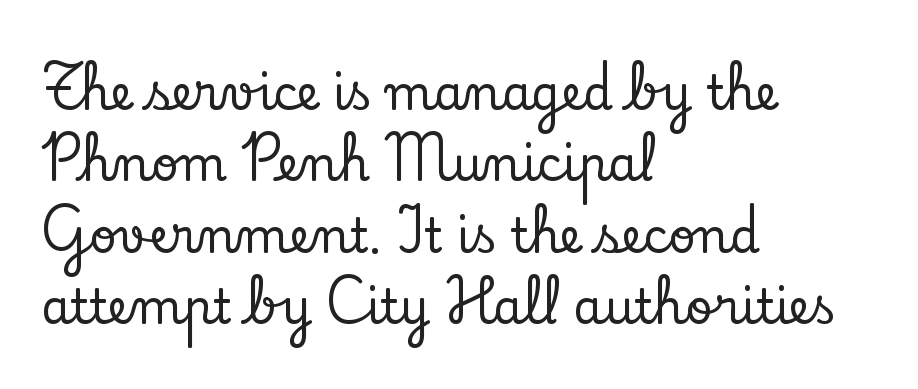
The image shows 47 px serif type, upright; set left-aligned, normal line spacing (1.52x), normal letter spacing, not underlined; low stroke contrast and a small x-height.
